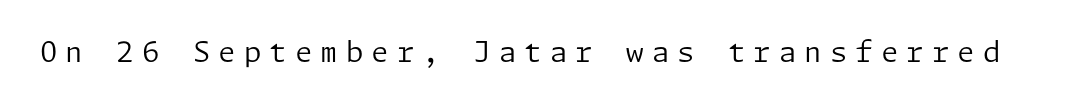
Q: Is the text bold? A: No.
Q: Is the text italic (slanted)? A: No, it is upright.
Q: Is the typeface a serif or a sans-serif typeface? A: Sans-serif.
Q: Is the text underlined? A: No.
Q: Is the spacing between letters normal or unusually wide? A: Unusually wide.
Q: Width (condensed, normal, or wide)? A: Normal.
Q: Stroke contrast? A: Low.
Q: x-height? A: Medium.
